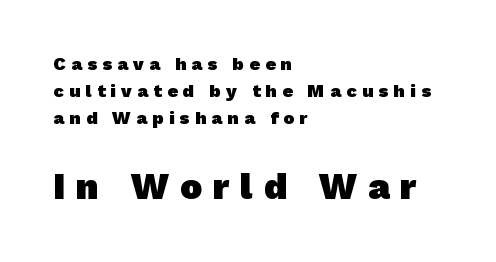
A clean baseline with only descenders dipping below it. If you drew a ruler down the left edge, every line would touch it. Does extra space separate the letters? Yes, quite a lot of it. Do the characters align in a grid? No, the font is proportional. Thick stems and heavy bowls — unmistakably bold.
